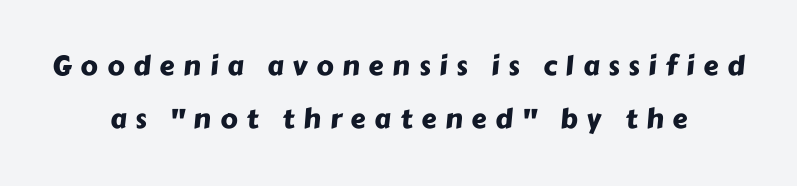
Observe the wide spacing: letters keep a clear distance from each other. Short and long lines alike share a common midpoint. Vertically, the passage feels expansive, rows floating well apart. Beneath every word, the page is bare.
